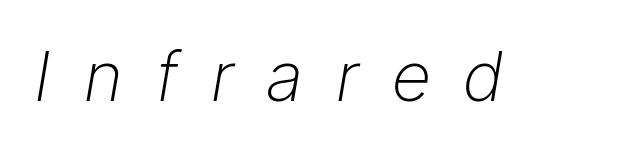
The image shows 69 px light type, italic (leaning right); set unusually wide letter spacing (+0.48 em), not underlined; low stroke contrast and a medium x-height.
